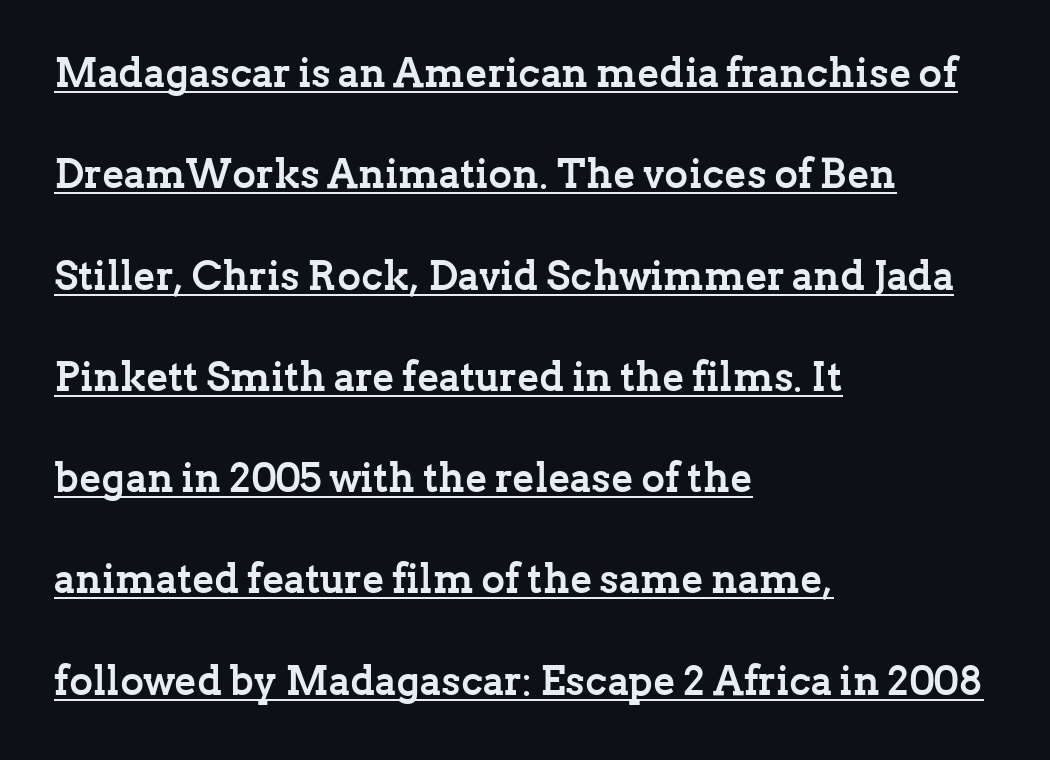
{"serif": "yes", "italic": "no", "bold": "yes", "weight": "semibold", "width": "normal", "stroke_contrast": "low", "x_height": "medium", "monospaced": "no", "underline": "yes", "align": "left", "line_spacing": "loose", "line_spacing_ratio": 2.47, "letter_spacing": "normal", "letter_spacing_em": 0.0, "glyph_px": 41}
